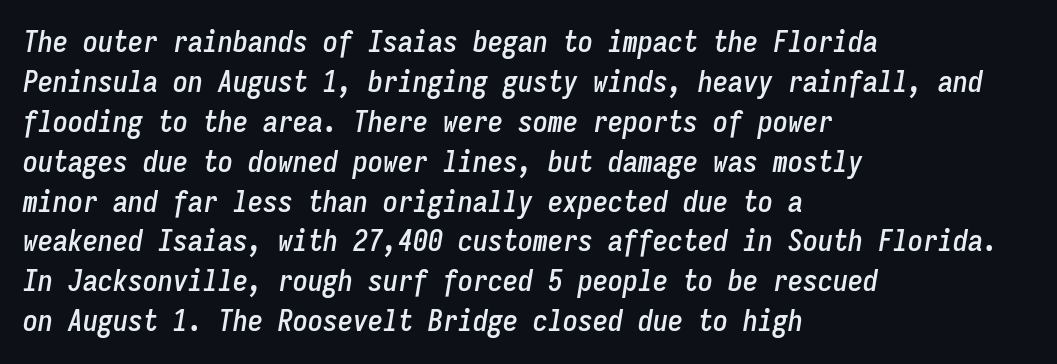
{"italic": "yes", "lean": "right", "slant_degrees": 9, "width": "condensed", "stroke_contrast": "low", "x_height": "medium", "monospaced": "yes", "underline": "no", "align": "left", "line_spacing": "normal", "line_spacing_ratio": 1.33, "letter_spacing": "normal", "letter_spacing_em": 0.0, "glyph_px": 30}
